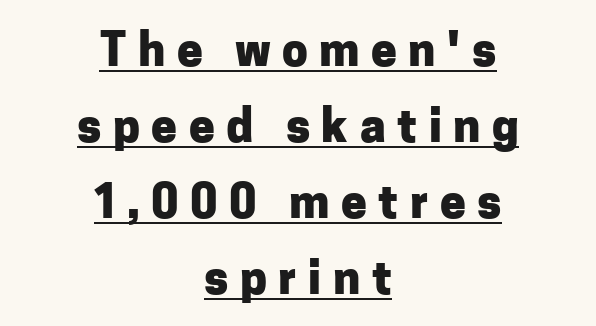
{"serif": "no", "italic": "no", "bold": "yes", "weight": "heavy", "width": "normal", "stroke_contrast": "low", "x_height": "medium", "monospaced": "no", "underline": "yes", "align": "center", "line_spacing": "normal", "line_spacing_ratio": 1.65, "letter_spacing": "wide", "letter_spacing_em": 0.25, "glyph_px": 46}
